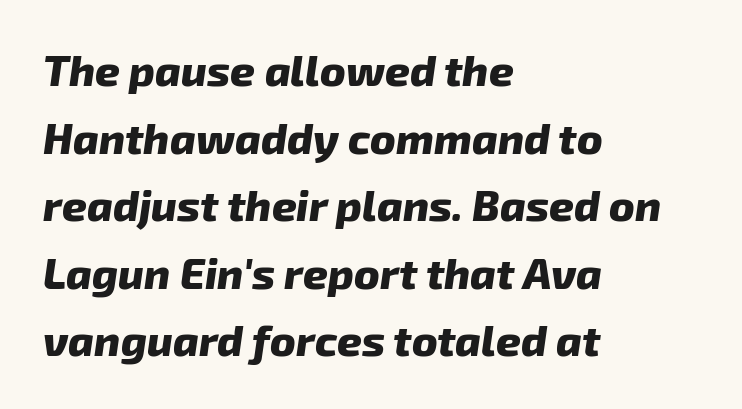
Just letters on the line, the space beneath them empty. Do the characters align in a grid? No, the font is proportional. Whoever set this chose a conventional vertical rhythm. This sample uses an oblique cut, with every glyph tilted off the vertical. Between one letter and the next there's only the usual sliver of space.
